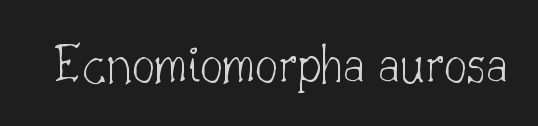
This rendering features lettering with no underline. Is this a heavy cut? Hardly; it is regular or lighter. Characters follow at the spacing the type designer built in. Here the designer chose a conventional face with non-uniform glyph widths. Is this a sans? No — the strokes have serifs.
